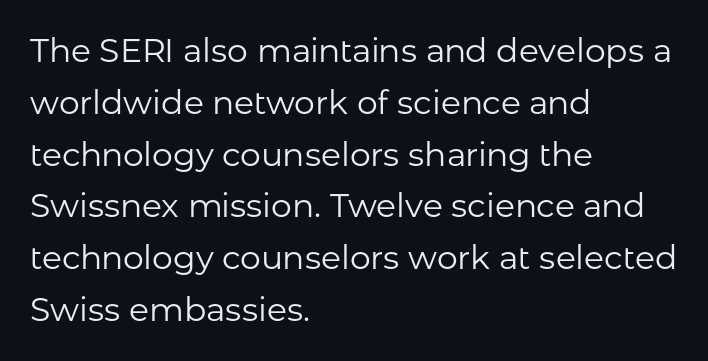
A classic flush-left, rag-right setting is used for this passage. Does the leading feel generous? No, just average. The rendering keeps characters at their native spacing. The face used here is proportionally spaced, like ordinary book or web type. Stroke terminals: plain, sans-serif.
